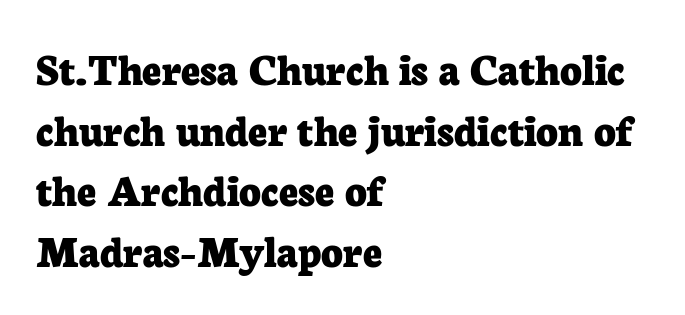
{"serif": "yes", "italic": "no", "bold": "yes", "weight": "bold", "width": "normal", "stroke_contrast": "low", "x_height": "medium", "monospaced": "no", "underline": "no", "align": "left", "line_spacing": "normal", "line_spacing_ratio": 1.29, "letter_spacing": "normal", "letter_spacing_em": 0.0, "glyph_px": 47}
